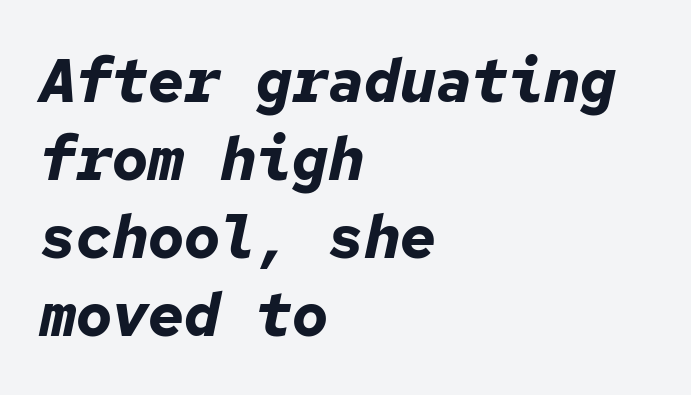
{"italic": "yes", "lean": "right", "slant_degrees": 12, "bold": "yes", "weight": "bold", "width": "normal", "stroke_contrast": "low", "x_height": "medium", "monospaced": "yes", "underline": "no", "align": "left", "line_spacing": "normal", "line_spacing_ratio": 1.3, "letter_spacing": "normal", "letter_spacing_em": 0.0, "glyph_px": 60}
